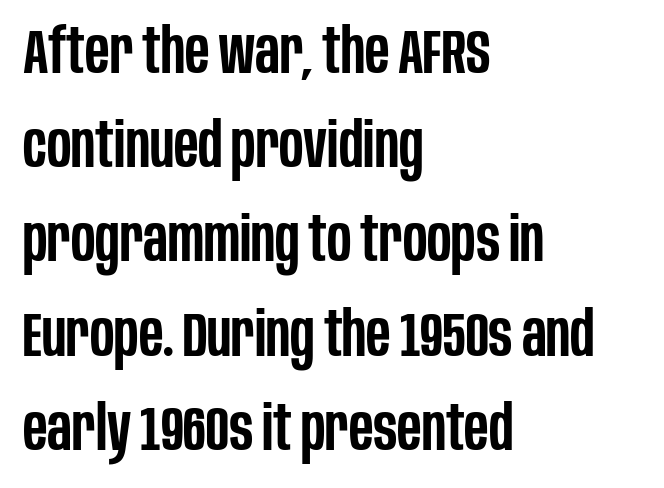
Compared with typical body copy, the letter spacing here is the same. Serifs: no, the terminals of the letterforms are clean. Just letters on the line, the space beneath them empty. Set as a demibold, roughly 600 on the weight scale. Is the block centered? No — it sits flush against the left margin.
